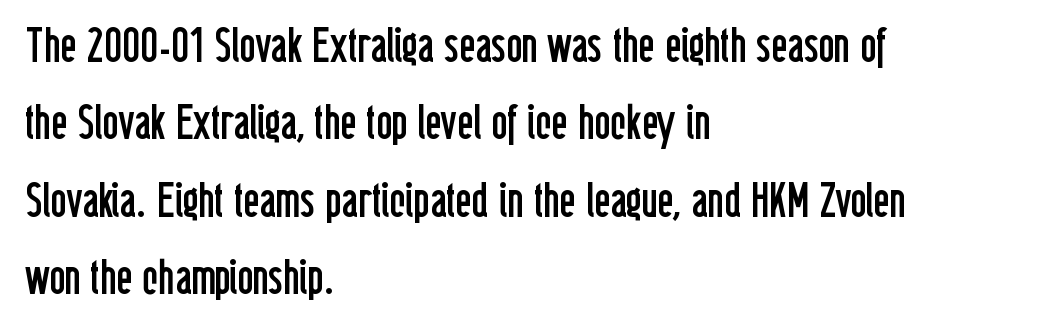
{"serif": "no", "italic": "no", "bold": "no", "weight": "regular", "width": "condensed", "stroke_contrast": "low", "x_height": "medium", "monospaced": "no", "underline": "no", "align": "left", "line_spacing": "normal", "line_spacing_ratio": 1.58, "letter_spacing": "normal", "letter_spacing_em": 0.0, "glyph_px": 49}
